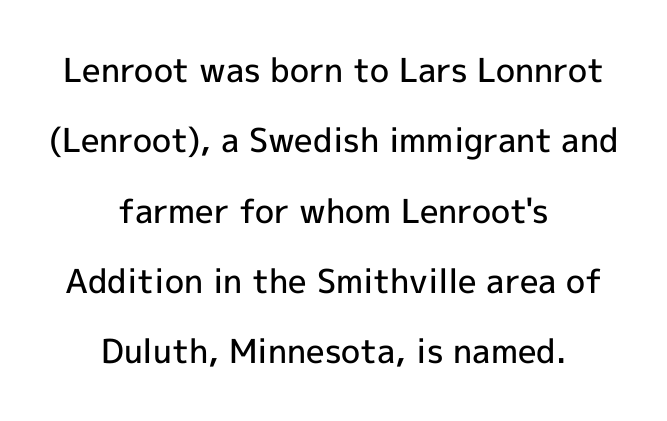
The image shows 33 px semibold sans-serif type, upright; set centered, loose line spacing (2.13x), normal letter spacing, not underlined; a medium x-height.
